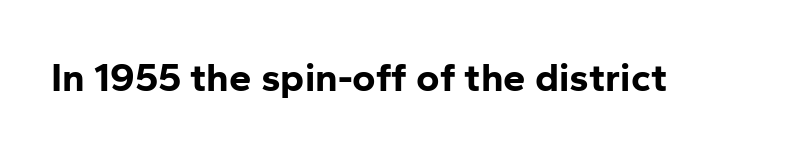
The type is set solid horizontally, with unmodified tracking. Descenders are the only things crossing below the line. Every letter is thick-stroked: bold, no question. Each letter keeps its own natural width here, so spacing adapts to shape.
